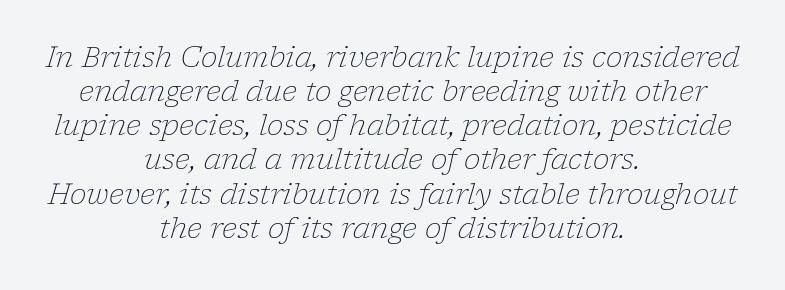
Q: Is the text bold? A: No.
Q: Is the text italic (slanted)? A: Yes, it leans right by about 17 degrees.
Q: Is the typeface a serif or a sans-serif typeface? A: Serif.
Q: Is the text underlined? A: No.
Q: How is the paragraph aligned? A: Centered.
Q: Is the spacing between letters normal or unusually wide? A: Normal.
Q: Width (condensed, normal, or wide)? A: Normal.
Q: Stroke contrast? A: Low.
Q: x-height? A: Medium.
Q: Monospaced? A: No.
